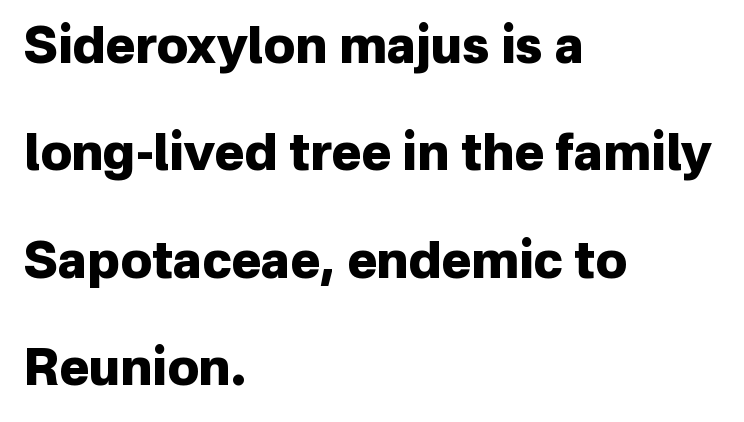
Q: Is the text bold? A: Yes.
Q: Is the text italic (slanted)? A: No, it is upright.
Q: Is the typeface a serif or a sans-serif typeface? A: Sans-serif.
Q: Is the text underlined? A: No.
Q: How is the paragraph aligned? A: Left-aligned.
Q: Is the spacing between letters normal or unusually wide? A: Normal.
Q: Is the spacing between lines tight, normal or loose? A: Loose.
Q: Width (condensed, normal, or wide)? A: Normal.
Q: Stroke contrast? A: Low.
Q: x-height? A: Medium.
Q: Monospaced? A: No.
